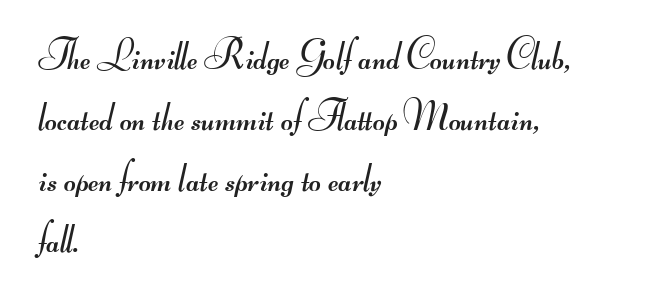
{"serif": "no", "bold": "no", "weight": "regular", "width": "wide", "stroke_contrast": "medium", "monospaced": "no", "underline": "no", "align": "left", "line_spacing": "normal", "line_spacing_ratio": 1.49, "letter_spacing": "normal", "letter_spacing_em": 0.0, "glyph_px": 41}
